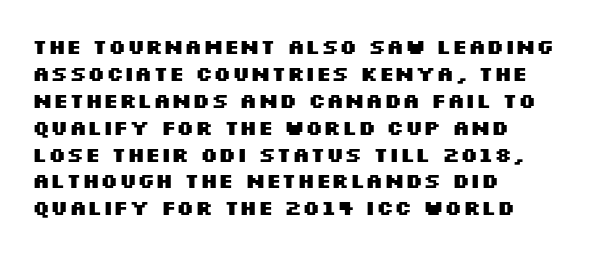
Q: Is the text bold? A: Yes.
Q: Is the text italic (slanted)? A: No, it is upright.
Q: Is the text underlined? A: No.
Q: How is the paragraph aligned? A: Left-aligned.
Q: Is the spacing between letters normal or unusually wide? A: Normal.
Q: Is the spacing between lines tight, normal or loose? A: Normal.
